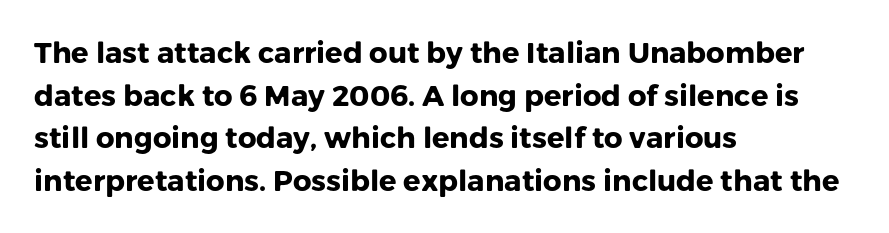
Q: Is the text bold? A: Yes.
Q: Is the text italic (slanted)? A: No, it is upright.
Q: Is the typeface a serif or a sans-serif typeface? A: Sans-serif.
Q: Is the text underlined? A: No.
Q: How is the paragraph aligned? A: Left-aligned.
Q: Is the spacing between letters normal or unusually wide? A: Normal.
Q: Is the spacing between lines tight, normal or loose? A: Normal.
Q: Width (condensed, normal, or wide)? A: Normal.
Q: Stroke contrast? A: Low.
Q: x-height? A: Medium.
Q: Monospaced? A: No.
